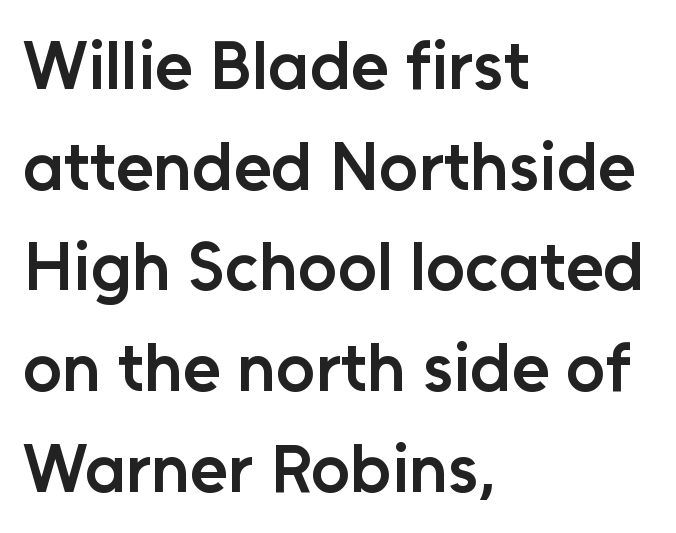
Q: Is the text bold? A: Semi-bold.
Q: Is the text italic (slanted)? A: No, it is upright.
Q: Is the typeface a serif or a sans-serif typeface? A: Sans-serif.
Q: Is the text underlined? A: No.
Q: How is the paragraph aligned? A: Left-aligned.
Q: Is the spacing between letters normal or unusually wide? A: Normal.
Q: Is the spacing between lines tight, normal or loose? A: Normal.
Q: Width (condensed, normal, or wide)? A: Normal.
Q: Stroke contrast? A: Low.
Q: x-height? A: Medium.
Q: Monospaced? A: No.
